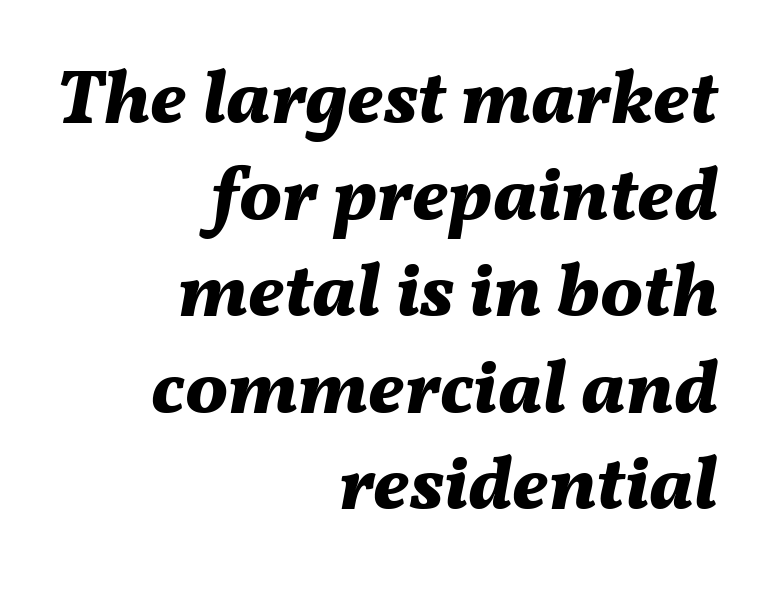
{"italic": "yes", "lean": "right", "slant_degrees": 11, "bold": "yes", "weight": "bold", "width": "normal", "stroke_contrast": "medium", "x_height": "medium", "monospaced": "no", "underline": "no", "align": "right", "line_spacing": "normal", "line_spacing_ratio": 1.27, "letter_spacing": "normal", "letter_spacing_em": 0.0, "glyph_px": 76}
